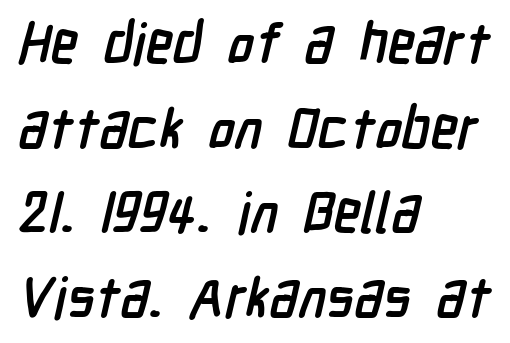
A normal amount of white space separates one row of letters from the next. The line texture is even and compact thanks to regular tracking. Are there feet on the stems? There aren't — it's a sans. A bare baseline throughout the passage.
